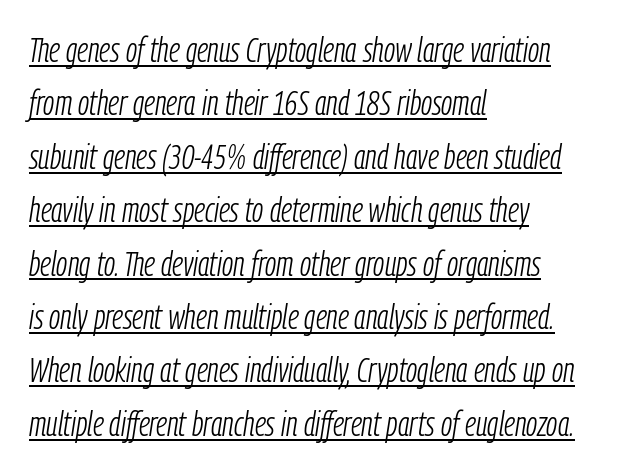
{"italic": "yes", "lean": "right", "slant_degrees": 9, "bold": "no", "weight": "light", "width": "condensed", "stroke_contrast": "low", "x_height": "medium", "monospaced": "no", "underline": "yes", "align": "left", "line_spacing": "normal", "line_spacing_ratio": 1.57, "letter_spacing": "normal", "letter_spacing_em": 0.0, "glyph_px": 34}
